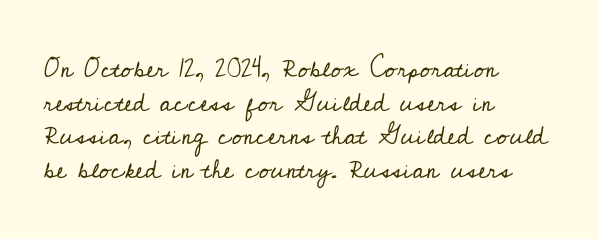
Interline gaps are of average width in this sample. Teacher's note: observe the even left margin — that is flush-left alignment. The cut favours lightness, reaching ordinary text weight at its darkest.
